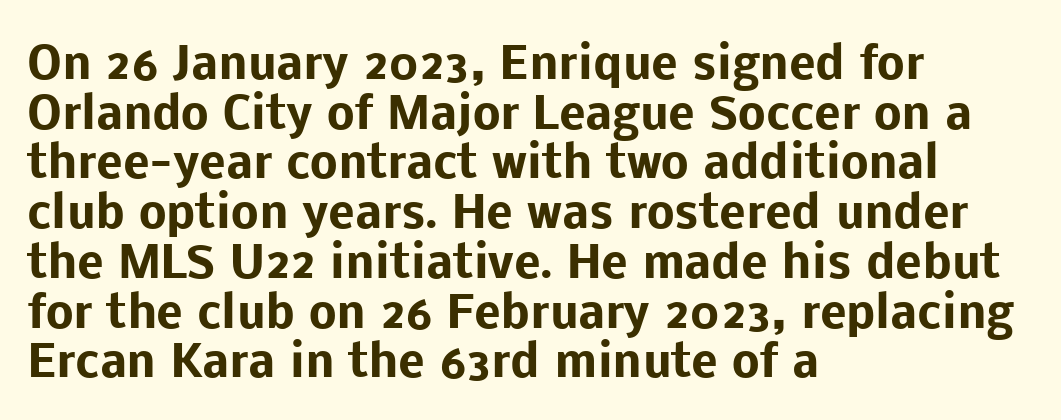
Q: Is the text bold? A: Yes.
Q: Is the text italic (slanted)? A: No, it is upright.
Q: Is the typeface a serif or a sans-serif typeface? A: Sans-serif.
Q: Is the text underlined? A: No.
Q: How is the paragraph aligned? A: Left-aligned.
Q: Is the spacing between letters normal or unusually wide? A: Normal.
Q: Is the spacing between lines tight, normal or loose? A: Tight.
Q: Width (condensed, normal, or wide)? A: Normal.
Q: Stroke contrast? A: Low.
Q: x-height? A: Medium.
Q: Monospaced? A: No.
